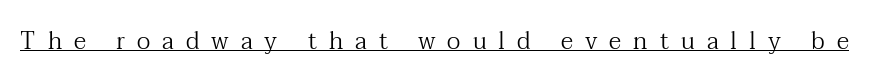
Q: Is the text bold? A: No.
Q: Is the text italic (slanted)? A: No, it is upright.
Q: Is the text underlined? A: Yes.
Q: Is the spacing between letters normal or unusually wide? A: Unusually wide.
